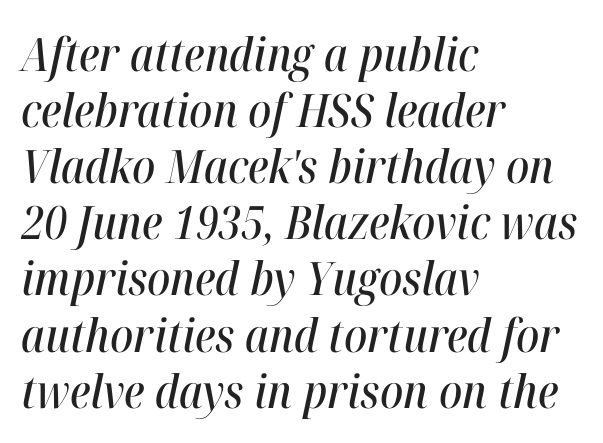
The image shows 46 px condensed type, italic (leaning right); set left-aligned, line spacing 1.22x, normal letter spacing, not underlined; high stroke contrast and a medium x-height.
